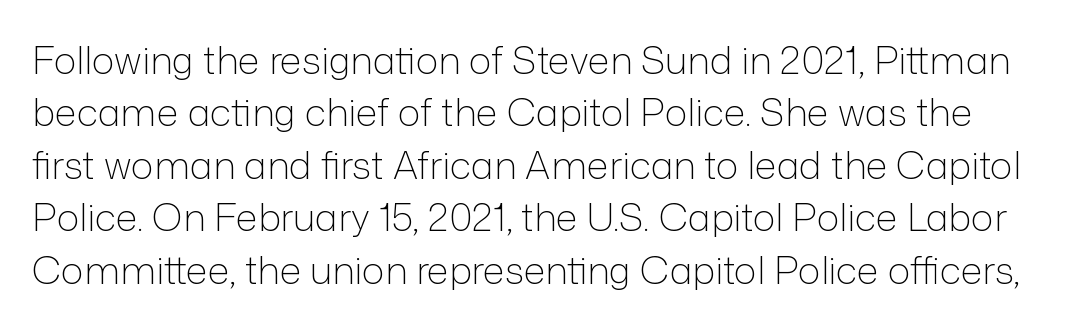
Q: Is the text bold? A: No.
Q: Is the text italic (slanted)? A: No, it is upright.
Q: Is the typeface a serif or a sans-serif typeface? A: Sans-serif.
Q: Is the text underlined? A: No.
Q: Is the spacing between letters normal or unusually wide? A: Normal.
Q: Is the spacing between lines tight, normal or loose? A: Normal.
Q: Width (condensed, normal, or wide)? A: Normal.
Q: Stroke contrast? A: Low.
Q: x-height? A: Medium.
Q: Monospaced? A: No.
